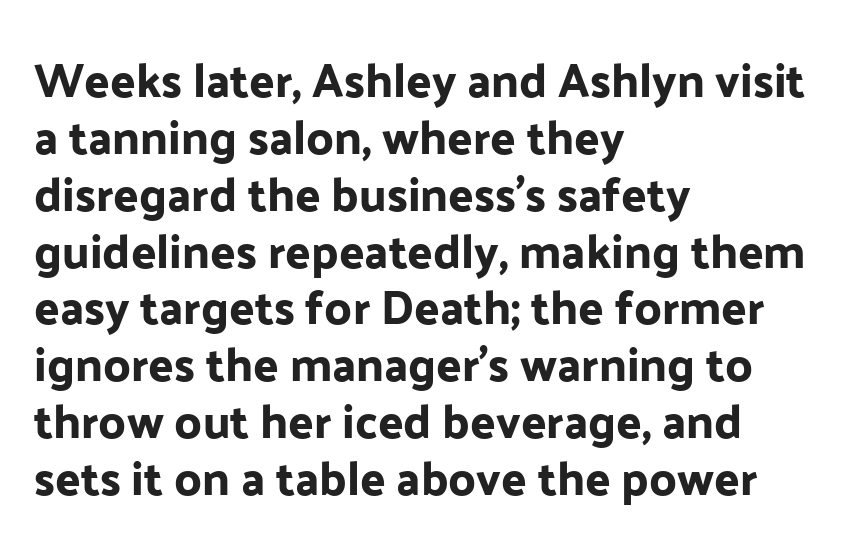
{"serif": "no", "italic": "no", "width": "normal", "stroke_contrast": "low", "x_height": "medium", "monospaced": "no", "underline": "no", "align": "left", "line_spacing_ratio": 1.21, "letter_spacing": "normal", "letter_spacing_em": 0.0, "glyph_px": 47}
